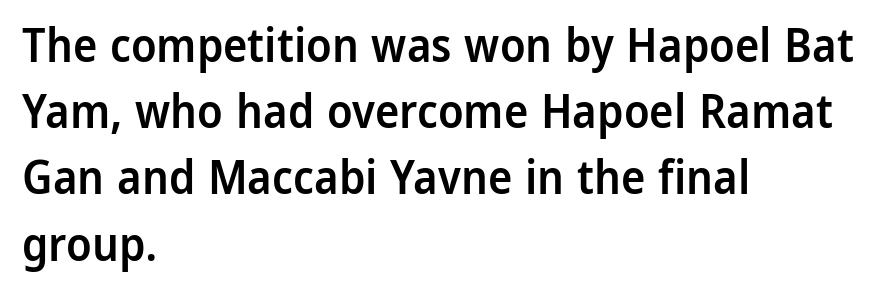
{"serif": "no", "italic": "no", "bold": "semi", "weight": "semibold", "width": "normal", "stroke_contrast": "low", "x_height": "medium", "monospaced": "no", "underline": "no", "align": "left", "line_spacing": "normal", "line_spacing_ratio": 1.44, "letter_spacing": "normal", "letter_spacing_em": 0.0, "glyph_px": 46}
